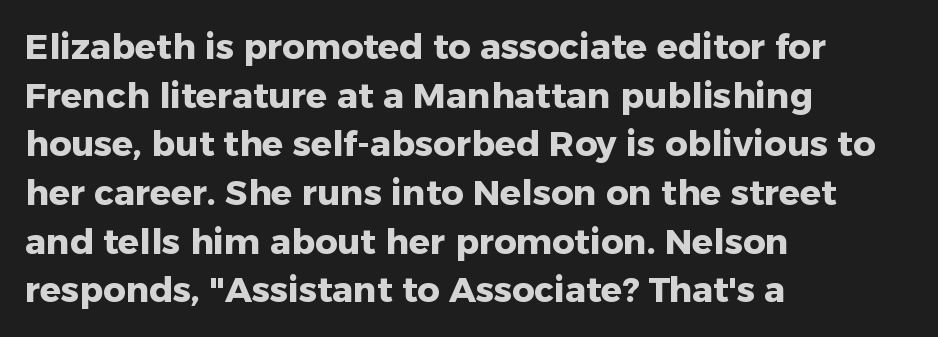
Q: Is the text bold? A: Yes.
Q: Is the text italic (slanted)? A: No, it is upright.
Q: Is the typeface a serif or a sans-serif typeface? A: Sans-serif.
Q: Is the text underlined? A: No.
Q: How is the paragraph aligned? A: Left-aligned.
Q: Is the spacing between letters normal or unusually wide? A: Normal.
Q: Is the spacing between lines tight, normal or loose? A: Normal.
Q: Width (condensed, normal, or wide)? A: Normal.
Q: Stroke contrast? A: Low.
Q: x-height? A: Medium.
Q: Monospaced? A: No.
